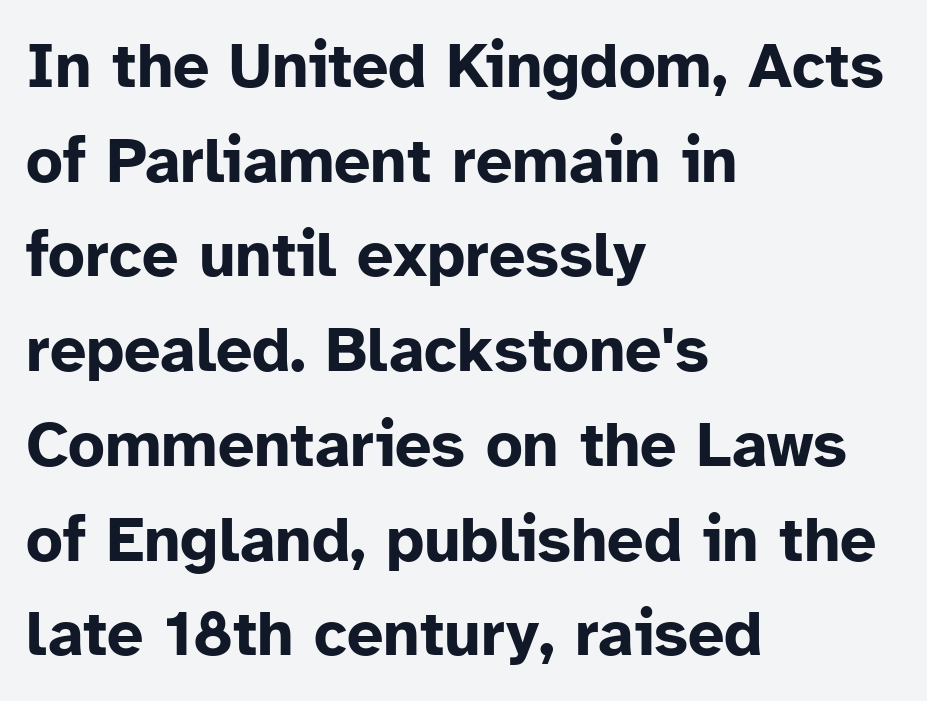
Q: Is the text bold? A: Yes.
Q: Is the text italic (slanted)? A: No, it is upright.
Q: Is the typeface a serif or a sans-serif typeface? A: Sans-serif.
Q: Is the text underlined? A: No.
Q: How is the paragraph aligned? A: Left-aligned.
Q: Is the spacing between letters normal or unusually wide? A: Normal.
Q: Is the spacing between lines tight, normal or loose? A: Normal.
Q: Width (condensed, normal, or wide)? A: Normal.
Q: Stroke contrast? A: Low.
Q: x-height? A: Medium.
Q: Monospaced? A: No.
